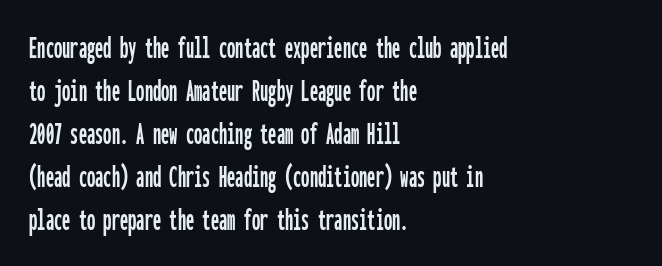
Each row of text sits above clean, open space. Honestly, the letter spacing is just normal — you wouldn't notice it. Does the lettering tilt? It doesn't — this is upright. To sum up the face: it is a sans, with no serifs. Fixed-width glyphs throughout — classic coding-font behaviour. Whoever set this chose a conventional vertical rhythm.
